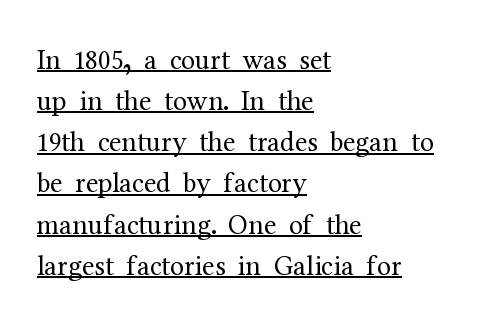
{"serif": "yes", "italic": "no", "bold": "no", "weight": "regular", "width": "normal", "stroke_contrast": "medium", "x_height": "medium", "monospaced": "no", "underline": "yes", "align": "left", "line_spacing": "normal", "line_spacing_ratio": 1.47, "letter_spacing": "normal", "letter_spacing_em": 0.0, "glyph_px": 28}
